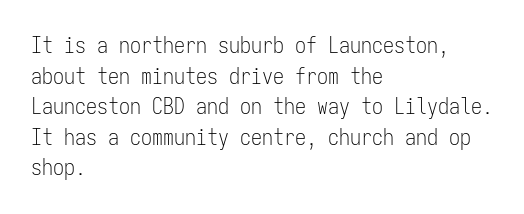
Here the glyphs are tracked normally, forming tight word shapes. This sample keeps an unexceptional amount of space between lines. Every character sits straight up, as roman type does. Each stroke keeps to a modest, everyday thickness or less. This rendering uses left alignment, leaving the right contour irregular. Descenders are the only things crossing below the line.
